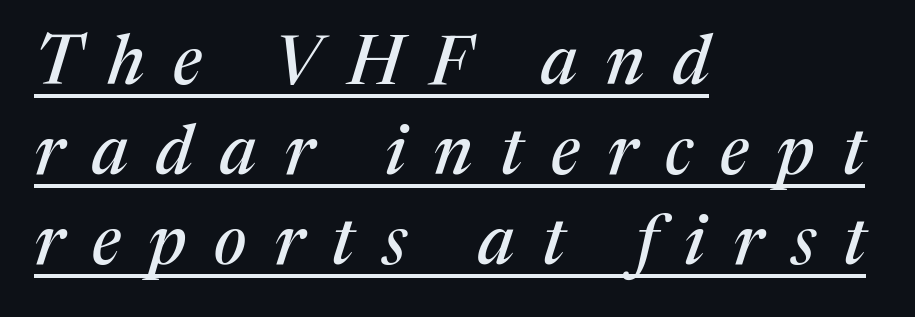
The image shows 68 px serif type, italic (leaning right); set left-aligned, normal line spacing (1.32x), unusually wide letter spacing (+0.41 em), underlined; medium stroke contrast and a medium x-height.
